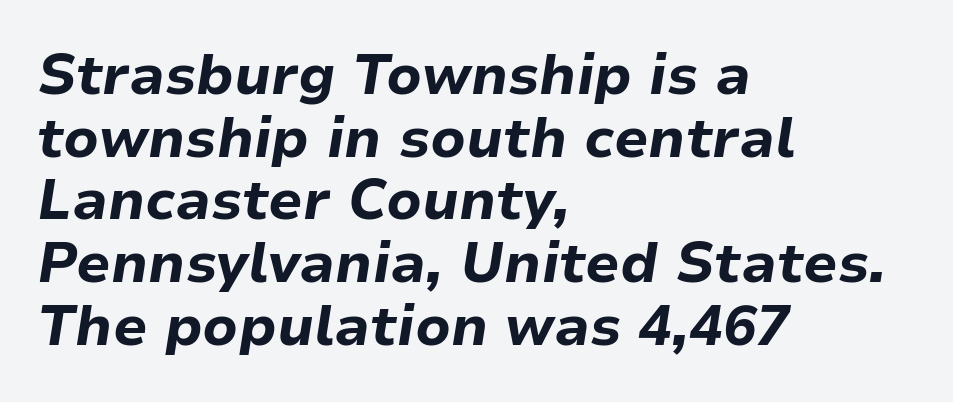
Q: Is the text bold? A: Yes.
Q: Is the text italic (slanted)? A: Yes, it leans right by about 9 degrees.
Q: Is the text underlined? A: No.
Q: How is the paragraph aligned? A: Left-aligned.
Q: Is the spacing between letters normal or unusually wide? A: Normal.
Q: Is the spacing between lines tight, normal or loose? A: Tight.
Q: Width (condensed, normal, or wide)? A: Normal.
Q: Stroke contrast? A: Low.
Q: x-height? A: Medium.
Q: Monospaced? A: No.
